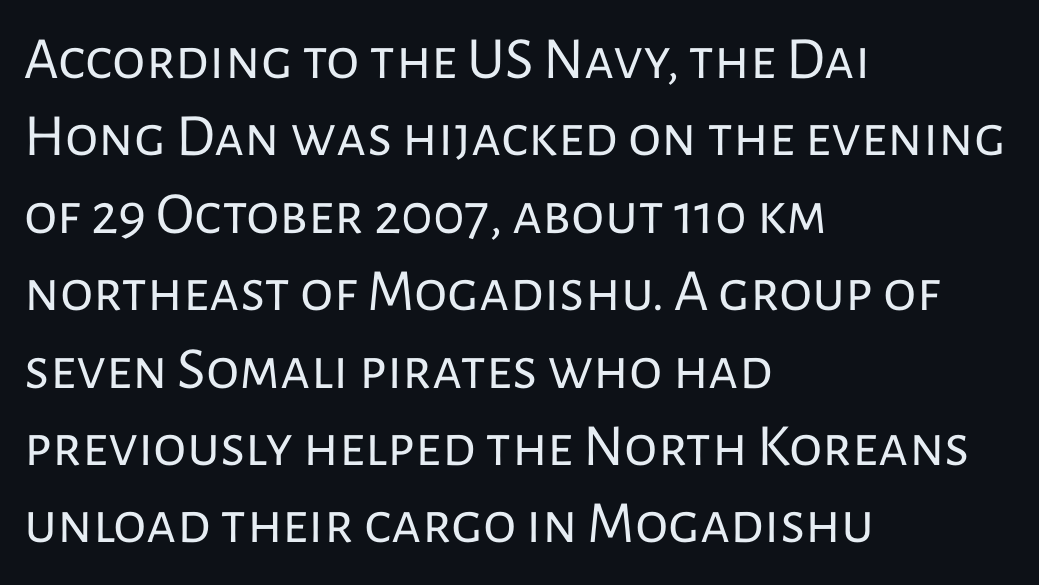
{"serif": "no", "italic": "no", "bold": "no", "weight": "regular", "width": "normal", "stroke_contrast": "low", "x_height": "medium", "monospaced": "no", "underline": "no", "align": "left", "line_spacing": "normal", "line_spacing_ratio": 1.29, "letter_spacing": "normal", "letter_spacing_em": 0.0, "glyph_px": 60}
